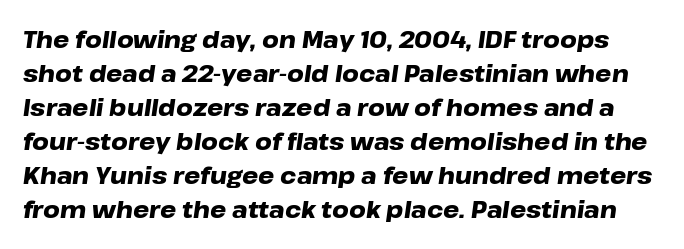
{"italic": "yes", "lean": "right", "slant_degrees": 8, "bold": "yes", "underline": "no", "line_spacing": "normal", "line_spacing_ratio": 1.48, "letter_spacing": "normal", "letter_spacing_em": 0.0, "glyph_px": 23}
